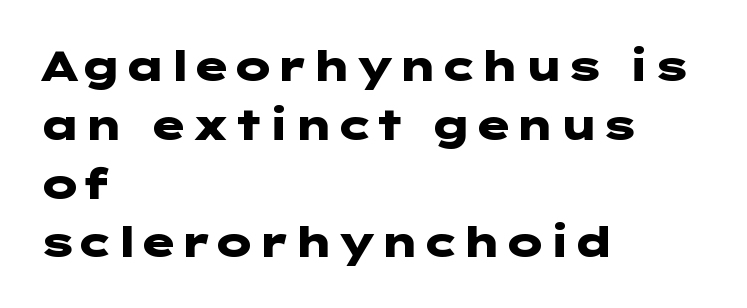
Q: Is the text bold? A: Yes.
Q: Is the text italic (slanted)? A: No, it is upright.
Q: Is the typeface a serif or a sans-serif typeface? A: Sans-serif.
Q: Is the text underlined? A: No.
Q: How is the paragraph aligned? A: Left-aligned.
Q: Is the spacing between letters normal or unusually wide? A: Normal.
Q: Is the spacing between lines tight, normal or loose? A: Normal.
Q: Width (condensed, normal, or wide)? A: Wide.
Q: Stroke contrast? A: Low.
Q: x-height? A: Medium.
